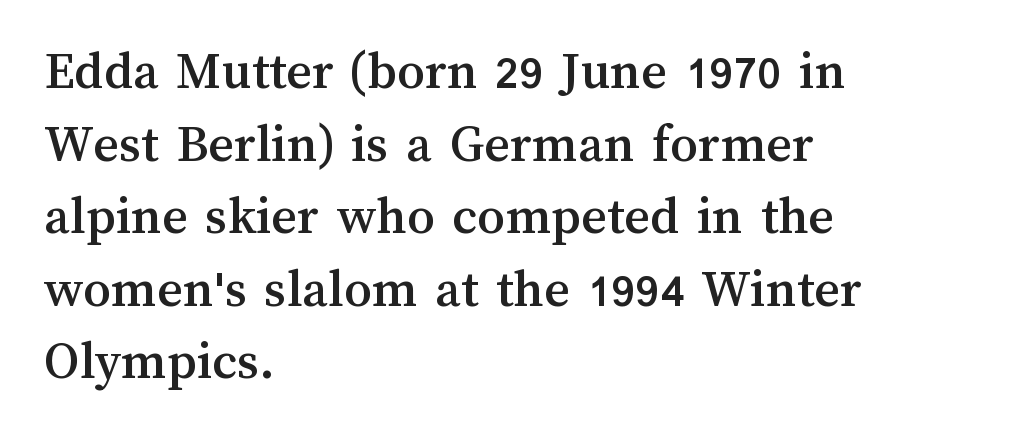
The image shows 55 px text type, upright; set left-aligned, normal line spacing (1.32x), normal letter spacing, not underlined; medium stroke contrast and a medium x-height.
